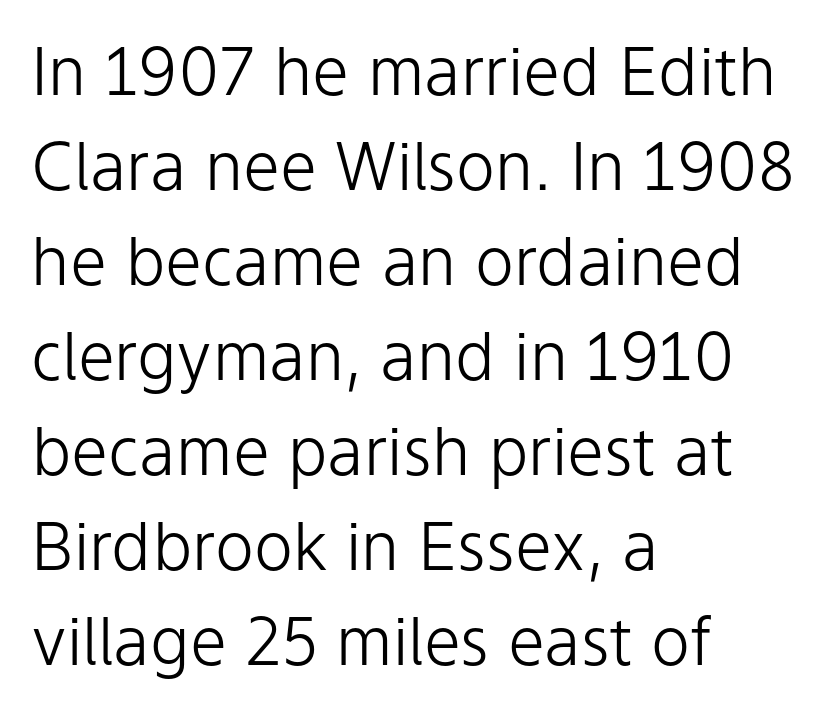
Weight class: somewhere from thin through regular. Just letters on the line, the space beneath them empty. Spacing verdict: proportional, widths tailored to each character. Classification — sans serif. Every stem runs plumb, perpendicular to the baseline. The rendering keeps characters at their native spacing.
